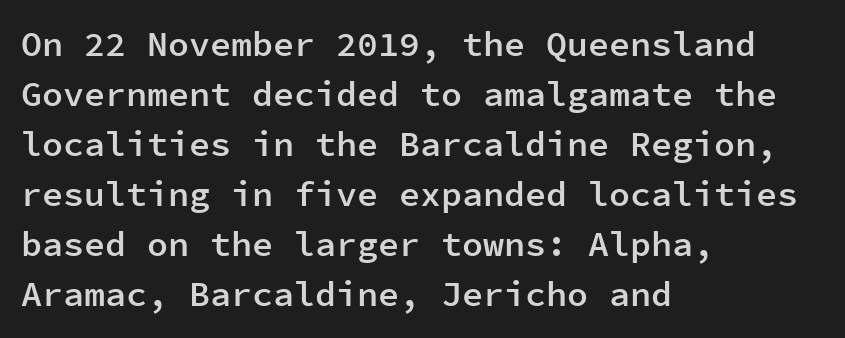
Q: Is the text bold? A: Semi-bold.
Q: Is the text italic (slanted)? A: No, it is upright.
Q: Is the typeface a serif or a sans-serif typeface? A: Sans-serif.
Q: Is the text underlined? A: No.
Q: How is the paragraph aligned? A: Left-aligned.
Q: Is the spacing between letters normal or unusually wide? A: Normal.
Q: Is the spacing between lines tight, normal or loose? A: Normal.
Q: Width (condensed, normal, or wide)? A: Normal.
Q: Stroke contrast? A: Low.
Q: x-height? A: Medium.
Q: Monospaced? A: Yes.
